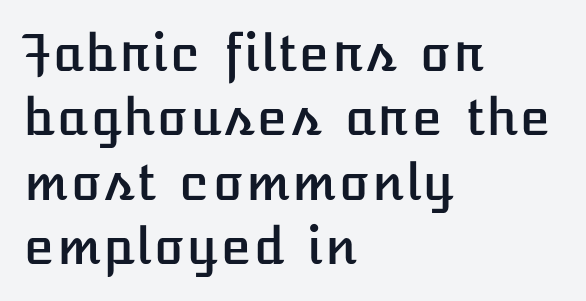
The image shows 50 px text type, upright; set left-aligned, normal line spacing (1.29x), normal letter spacing, not underlined; low stroke contrast and a medium x-height.
